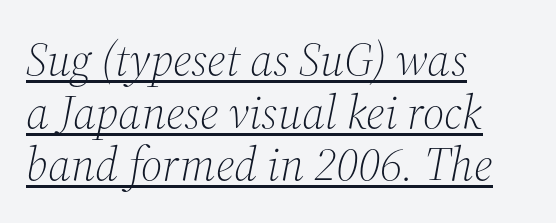
Q: Is the text bold? A: No.
Q: Is the text italic (slanted)? A: Yes, it leans right by about 12 degrees.
Q: Is the typeface a serif or a sans-serif typeface? A: Serif.
Q: Is the text underlined? A: Yes.
Q: How is the paragraph aligned? A: Left-aligned.
Q: Is the spacing between letters normal or unusually wide? A: Normal.
Q: Is the spacing between lines tight, normal or loose? A: Tight.
Q: Width (condensed, normal, or wide)? A: Normal.
Q: Stroke contrast? A: Medium.
Q: x-height? A: Medium.
Q: Monospaced? A: No.
